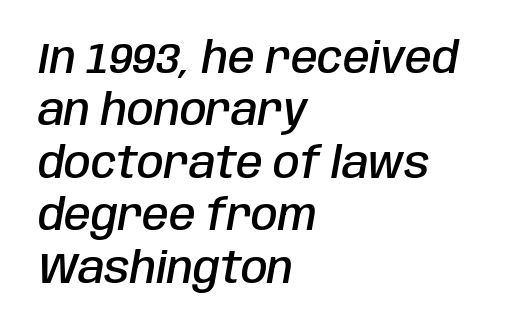
The image shows 43 px semibold, condensed type, italic (leaning right); set left-aligned, line spacing 1.22x, normal letter spacing, not underlined; low stroke contrast and a large x-height.
